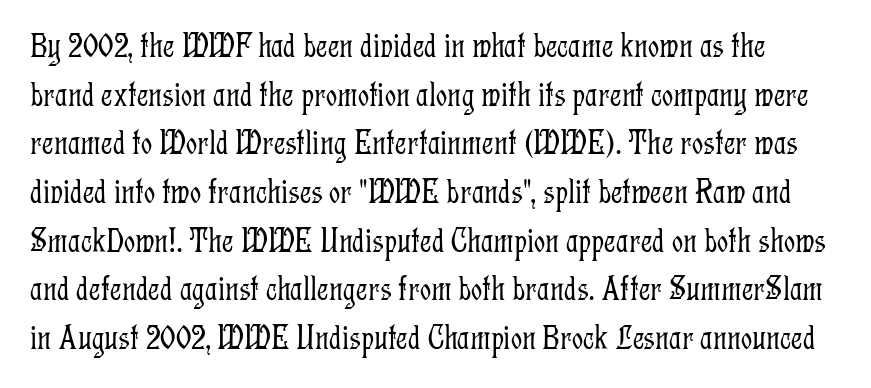
In terms of letterform style, serifs are clearly present. The passage shown is typed in a proportional face where columns would drift. The horizontal fit of the characters is conventional and even. Nope, not italic — everything's standing straight. The leading is moderate, giving the passage an even texture.
